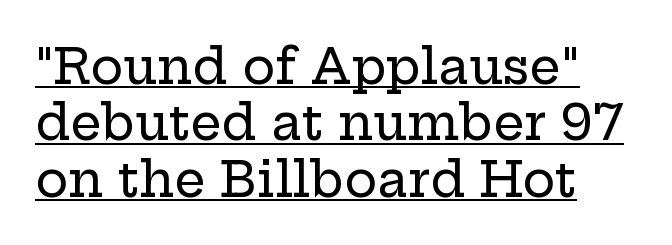
{"serif": "yes", "italic": "no", "width": "wide", "stroke_contrast": "low", "x_height": "medium", "monospaced": "no", "underline": "yes", "align": "left", "line_spacing": "tight", "line_spacing_ratio": 1.15, "letter_spacing": "normal", "letter_spacing_em": 0.0, "glyph_px": 49}
